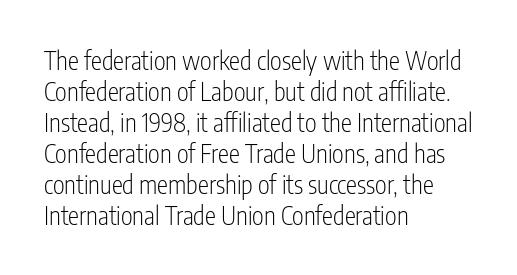
Q: Is the text bold? A: No.
Q: Is the text italic (slanted)? A: No, it is upright.
Q: Is the text underlined? A: No.
Q: How is the paragraph aligned? A: Left-aligned.
Q: Is the spacing between letters normal or unusually wide? A: Normal.
